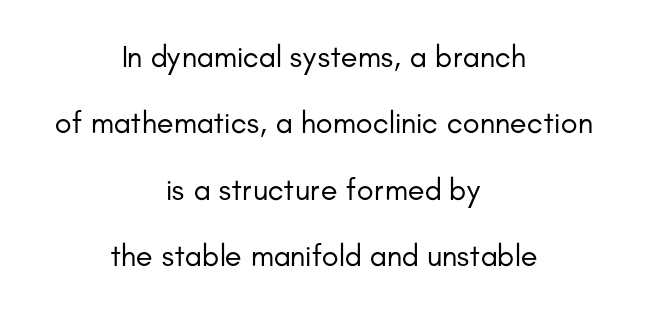
No feet cap the strokes, marking this as sans-serif type. No extra tracking has been applied to these lines. The cut favours lightness, reaching ordinary text weight at its darkest. Does the leading feel generous? Absolutely, it's lavish. Does the lettering tilt? It doesn't — this is upright. Letters rest on an invisible, unmarked baseline.
